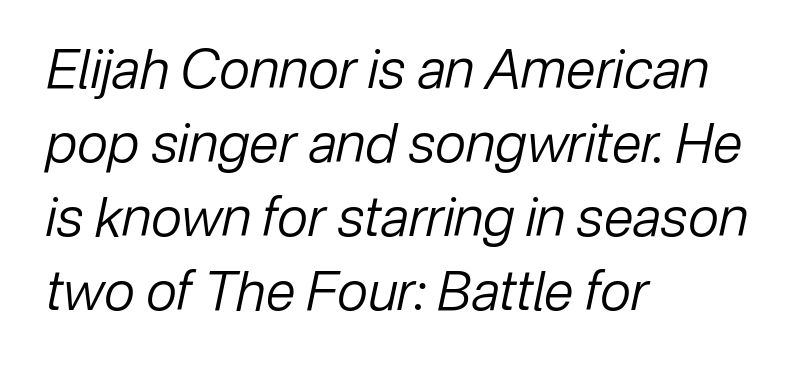
Q: Is the text bold? A: No.
Q: Is the text italic (slanted)? A: Yes, it leans right by about 12 degrees.
Q: Is the text underlined? A: No.
Q: How is the paragraph aligned? A: Left-aligned.
Q: Is the spacing between letters normal or unusually wide? A: Normal.
Q: Is the spacing between lines tight, normal or loose? A: Normal.
Q: Width (condensed, normal, or wide)? A: Normal.
Q: Stroke contrast? A: Low.
Q: x-height? A: Medium.
Q: Monospaced? A: No.
